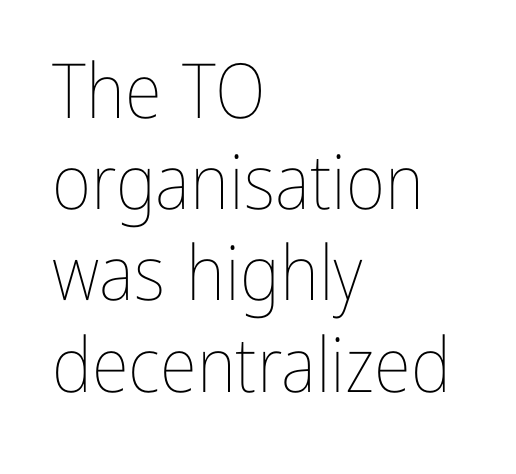
The image shows 76 px thin, condensed type, upright; set left-aligned, line spacing 1.2x, normal letter spacing, not underlined; low stroke contrast and a medium x-height.
